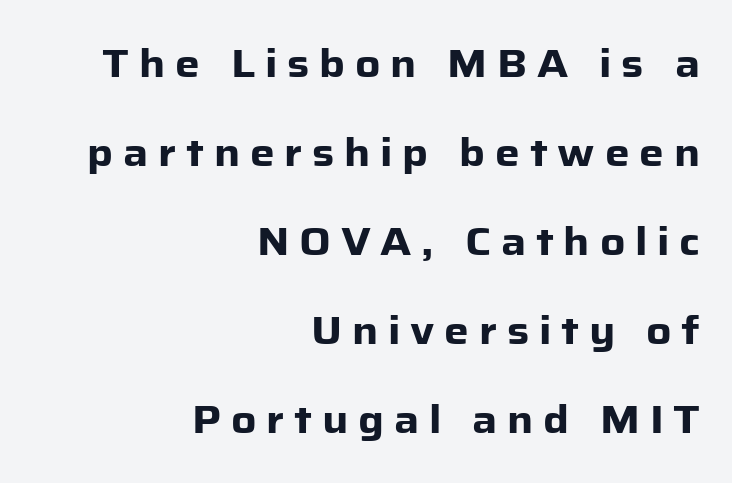
The sample has been set heavy, in full bold. Every character sits straight up, as roman type does. Lines of text with bare space underneath. Between one letter and the next there's a generous, obvious gap. Which margin do the lines hug? The right one — the left edge is uneven.
